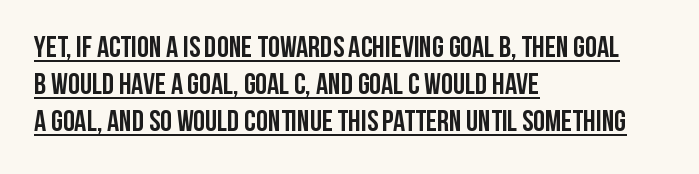
The image shows 30 px semibold, condensed sans-serif type, upright; set left-aligned, line spacing 1.24x, normal letter spacing, underlined; low stroke contrast and a large x-height.
